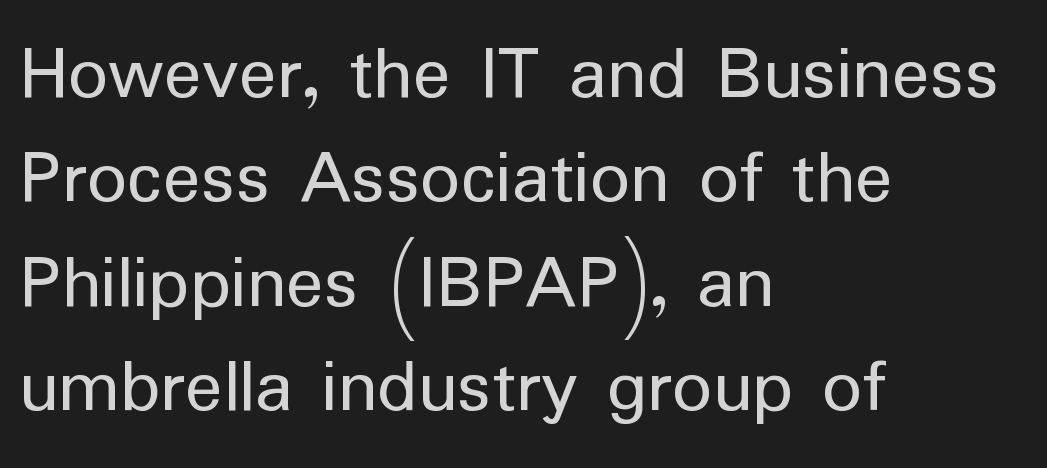
{"serif": "no", "italic": "no", "bold": "no", "weight": "regular", "width": "normal", "stroke_contrast": "low", "x_height": "medium", "monospaced": "no", "underline": "no", "align": "left", "line_spacing": "normal", "line_spacing_ratio": 1.32, "letter_spacing": "normal", "letter_spacing_em": 0.0, "glyph_px": 79}
